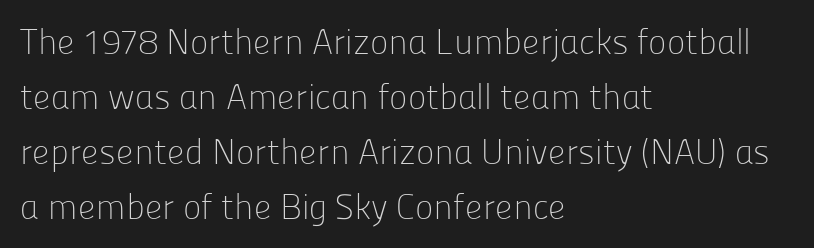
{"serif": "no", "italic": "no", "bold": "no", "weight": "light", "width": "normal", "stroke_contrast": "low", "x_height": "medium", "monospaced": "no", "underline": "no", "align": "left", "line_spacing": "normal", "line_spacing_ratio": 1.57, "letter_spacing": "normal", "letter_spacing_em": 0.0, "glyph_px": 35}
